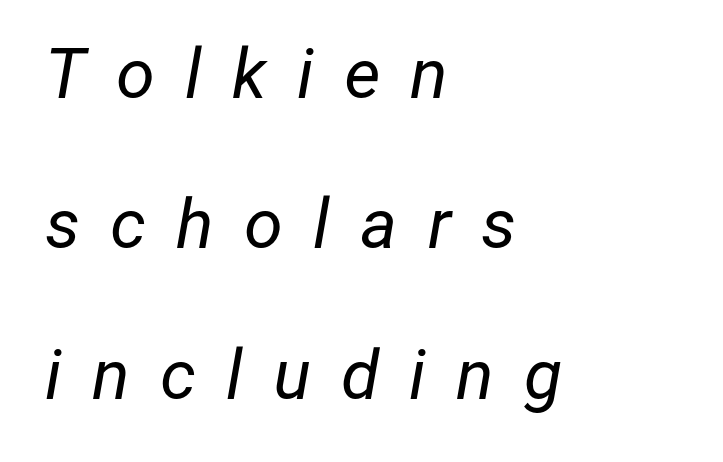
{"italic": "yes", "lean": "right", "slant_degrees": 12, "bold": "no", "weight": "regular", "width": "normal", "stroke_contrast": "low", "x_height": "medium", "monospaced": "no", "underline": "no", "align": "left", "line_spacing": "loose", "line_spacing_ratio": 2.15, "letter_spacing": "wide", "letter_spacing_em": 0.43, "glyph_px": 70}
